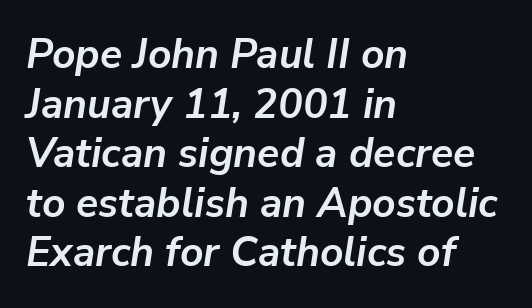
The rendering keeps characters at their native spacing. Alignment: flush left. Proportional: the letters do not fall into vertical columns. An italicized treatment has been applied to the whole sample.
